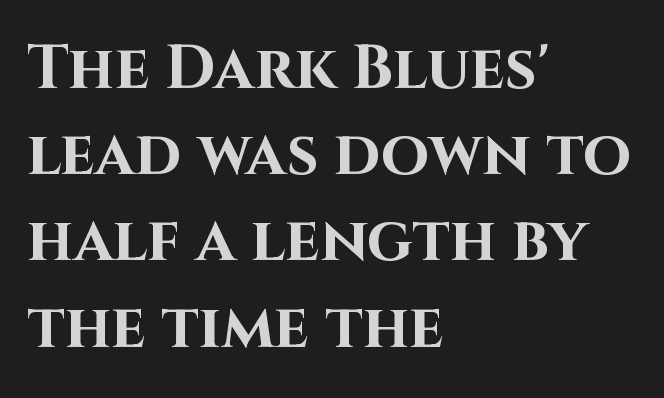
The image shows 62 px bold sans-serif type, upright; set left-aligned, normal line spacing (1.39x), normal letter spacing, not underlined; high stroke contrast and a large x-height.
